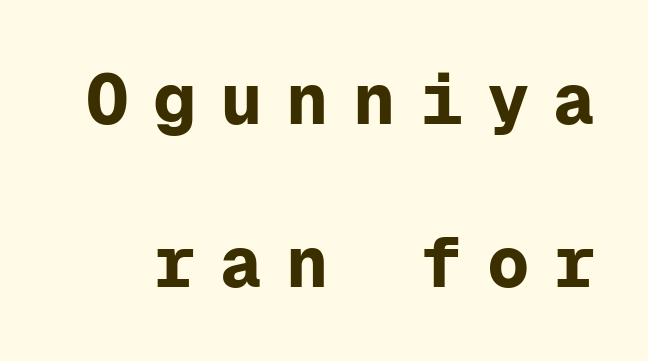
The image shows 71 px bold sans-serif type, upright, monospaced; set loose line spacing (2.3x), unusually wide letter spacing (+0.34 em), not underlined; low stroke contrast and a medium x-height.
